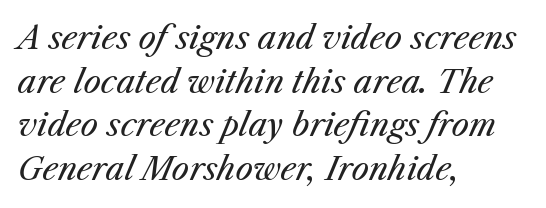
The image shows 31 px regular-weight type, italic (leaning right); set left-aligned, normal line spacing (1.41x), normal letter spacing, not underlined; medium stroke contrast and a medium x-height.
